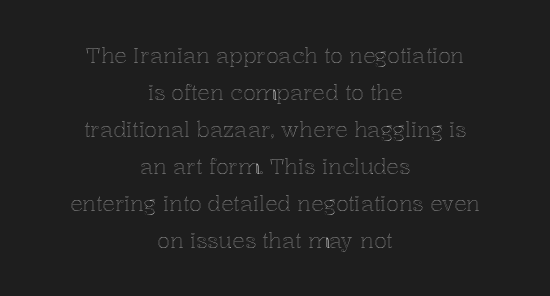
The image shows 21 px text type, upright; set centered, line spacing 1.76x, normal letter spacing, not underlined.
